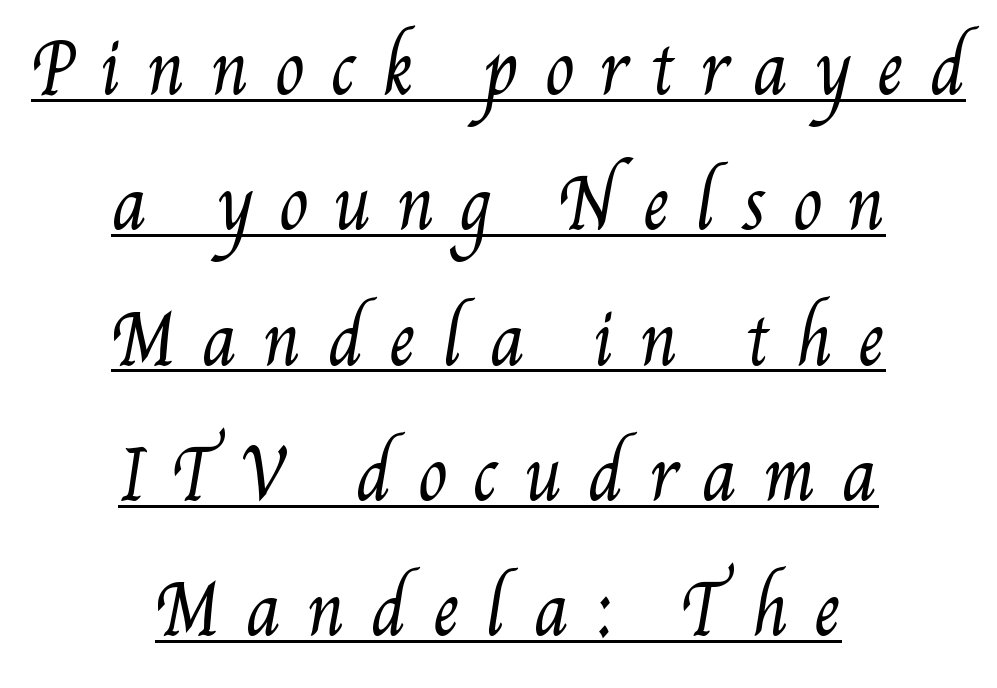
The image shows 68 px regular-weight, condensed type; set centered, loose line spacing (1.99x), unusually wide letter spacing (+0.37 em), underlined; medium stroke contrast and a small x-height.
